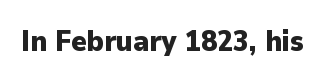
{"serif": "no", "italic": "no", "bold": "yes", "weight": "heavy", "width": "normal", "stroke_contrast": "low", "x_height": "medium", "monospaced": "no", "underline": "no", "letter_spacing": "normal", "letter_spacing_em": 0.0, "glyph_px": 29}
